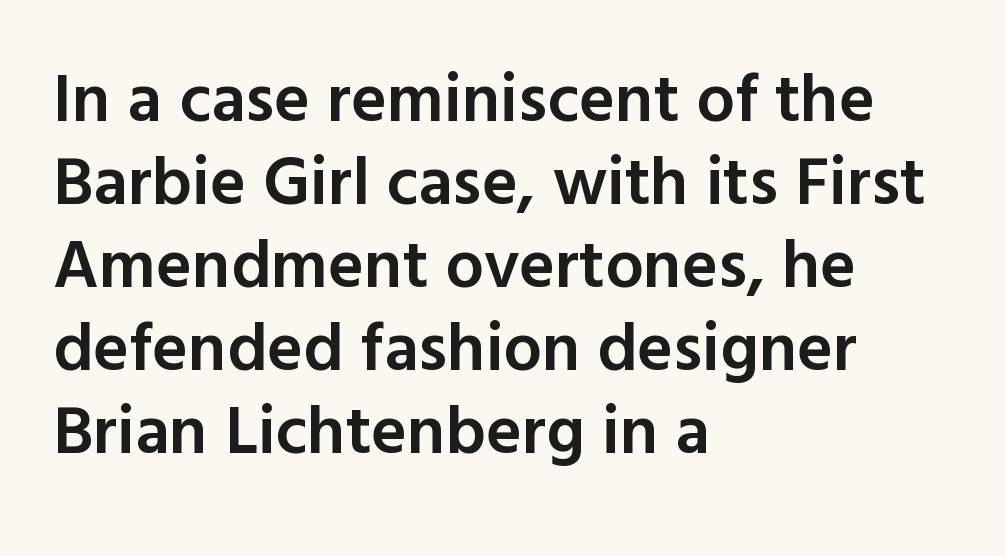
Q: Is the text bold? A: Semi-bold.
Q: Is the text italic (slanted)? A: No, it is upright.
Q: Is the typeface a serif or a sans-serif typeface? A: Sans-serif.
Q: Is the text underlined? A: No.
Q: How is the paragraph aligned? A: Left-aligned.
Q: Is the spacing between letters normal or unusually wide? A: Normal.
Q: Width (condensed, normal, or wide)? A: Normal.
Q: x-height? A: Medium.
Q: Monospaced? A: No.
